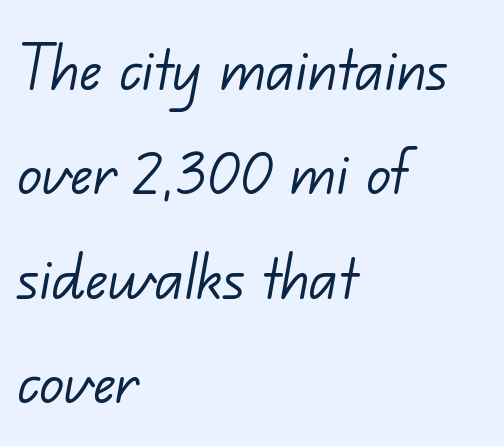
The designer left line spacing at the default. Any mark beneath the type? The region is blank. The weight would be labelled regular, book, light, or lighter still. A classic flush-left, rag-right setting is used for this passage. A typesetter would call this proportional, since set widths differ per character.
